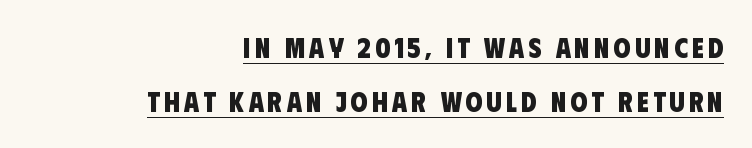
The image shows 28 px heavy, condensed sans-serif type; set right-aligned, loose line spacing (1.94x), underlined; low stroke contrast and a large x-height.
